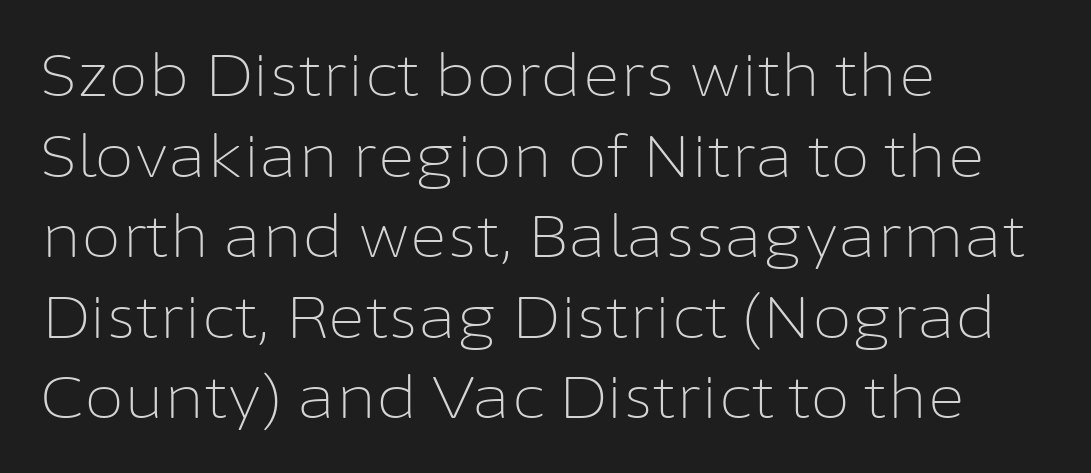
Tracking value appears to be zero — textbook default spacing. No extra ink here — the face is not bold. Is this a fixed-width face? No — the glyphs have proportional, varying widths. The line-height multiplier appears to be the usual default. Nope, no serifs anywhere on these letters. Descenders hang freely into open space.
